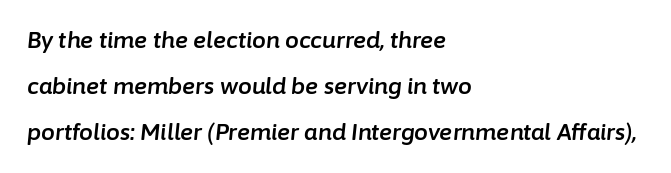
The zone under the glyphs is completely vacant. Is there much room between lines? Yes — plenty of vertical air separates them. Posture: slanted. A typesetter would call this zero additional tracking. Horizontal alignment here is leftward, the default for most running prose.
